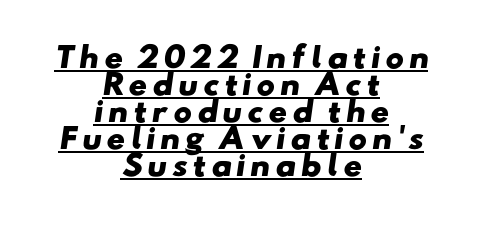
Check the space under the baseline: a stroke is drawn there. These lines huddle together more closely than default settings would place them. In terms of letterform style, serifs are entirely absent. Line starts and ends both wander, symmetrically. Students, this is bold: see how much ink each stroke carries. Character widths vary here, with narrow letters taking less room than wide ones.
